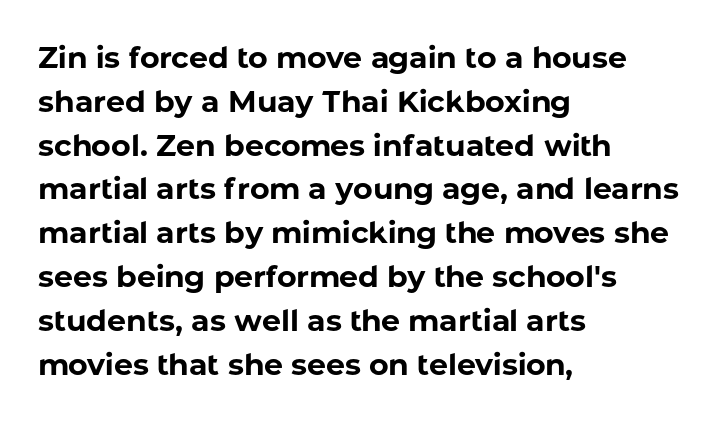
The image shows 30 px bold sans-serif type, upright; set left-aligned, normal line spacing (1.46x), normal letter spacing, not underlined; low stroke contrast and a medium x-height.
